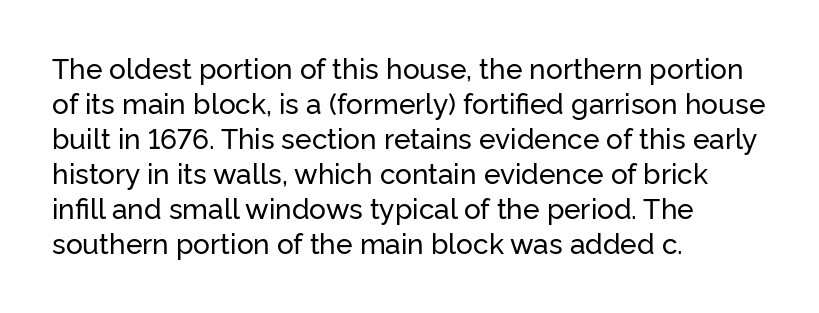
Note the varied advance widths — an 'i' is clearly narrower than an 'm'. Spacing between characters is what you'd get straight out of the box. Is this a sans? Yes — the strokes have no serifs. The line-height multiplier appears to be the usual default. You can tell it's not italic because the verticals are truly vertical.
